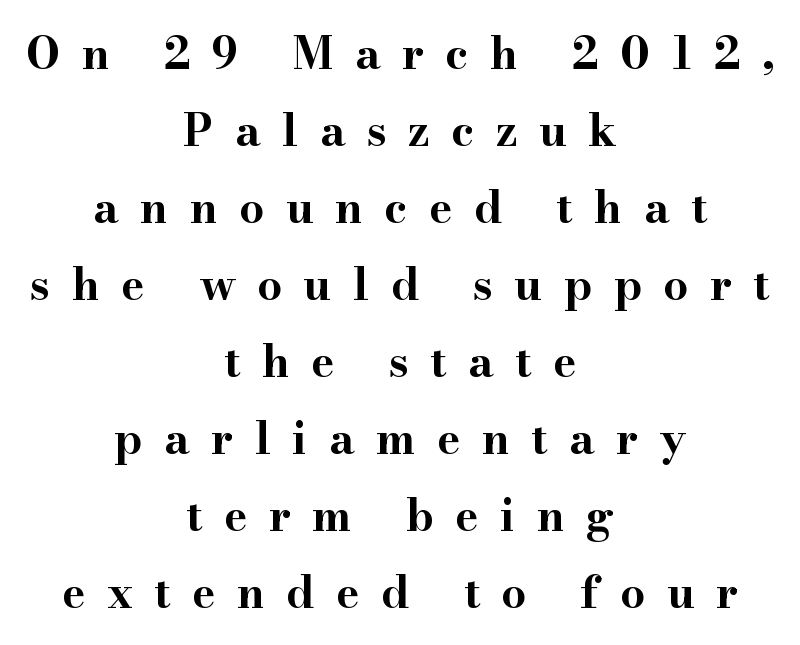
Q: Is the text bold? A: Yes.
Q: Is the text italic (slanted)? A: No, it is upright.
Q: Is the typeface a serif or a sans-serif typeface? A: Serif.
Q: Is the text underlined? A: No.
Q: How is the paragraph aligned? A: Centered.
Q: Is the spacing between letters normal or unusually wide? A: Unusually wide.
Q: Width (condensed, normal, or wide)? A: Wide.
Q: Stroke contrast? A: High.
Q: x-height? A: Small.
Q: Monospaced? A: No.
